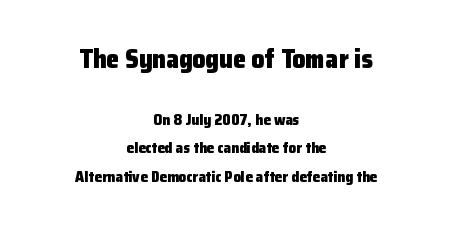
The image shows 26 px bold type, upright; set centered, line spacing 1.87x, normal letter spacing, not underlined; the first (top) block is 1.73x larger.
